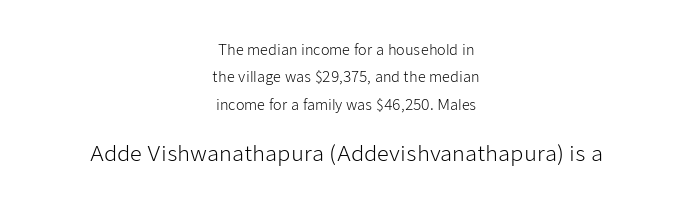
{"italic": "no", "bold": "no", "underline": "no", "align": "center", "line_spacing": "loose", "line_spacing_ratio": 1.96, "letter_spacing": "normal", "letter_spacing_em": 0.0, "larger_block": "second", "size_ratio": 1.5, "glyph_px": 21}
